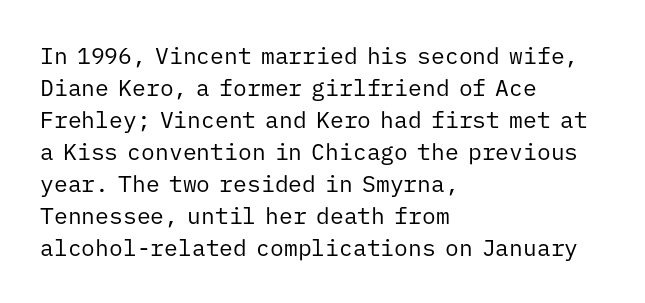
{"italic": "no", "bold": "no", "underline": "no", "align": "left", "line_spacing": "normal", "line_spacing_ratio": 1.39, "letter_spacing": "normal", "letter_spacing_em": 0.0, "glyph_px": 23}
